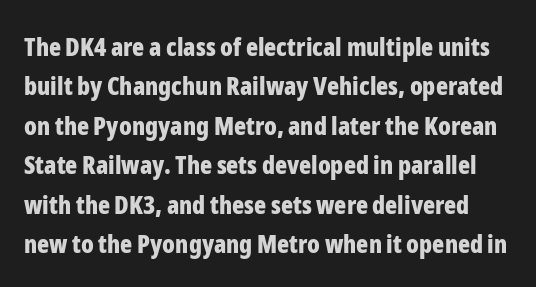
{"italic": "no", "bold": "yes", "underline": "no", "line_spacing": "normal", "line_spacing_ratio": 1.58, "letter_spacing": "normal", "letter_spacing_em": 0.0, "glyph_px": 25}
